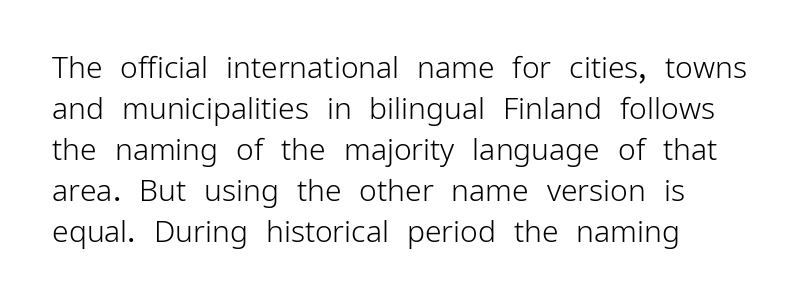
{"serif": "no", "italic": "no", "bold": "no", "weight": "light", "width": "normal", "stroke_contrast": "low", "x_height": "medium", "monospaced": "no", "underline": "no", "line_spacing": "normal", "line_spacing_ratio": 1.37, "letter_spacing": "normal", "letter_spacing_em": 0.0, "glyph_px": 30}
